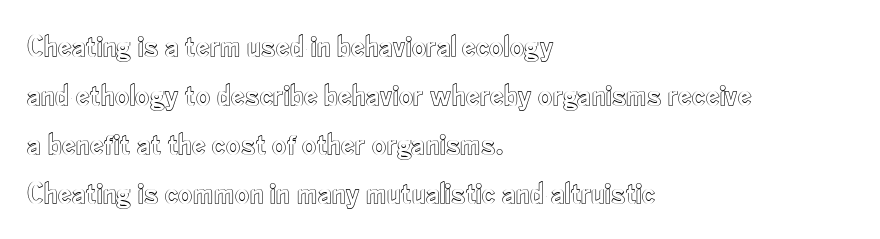
Q: Is the text italic (slanted)? A: No, it is upright.
Q: Is the text underlined? A: No.
Q: How is the paragraph aligned? A: Left-aligned.
Q: Is the spacing between letters normal or unusually wide? A: Normal.
Q: Is the spacing between lines tight, normal or loose? A: Normal.
Q: Width (condensed, normal, or wide)? A: Condensed.
Q: x-height? A: Small.
Q: Monospaced? A: No.
